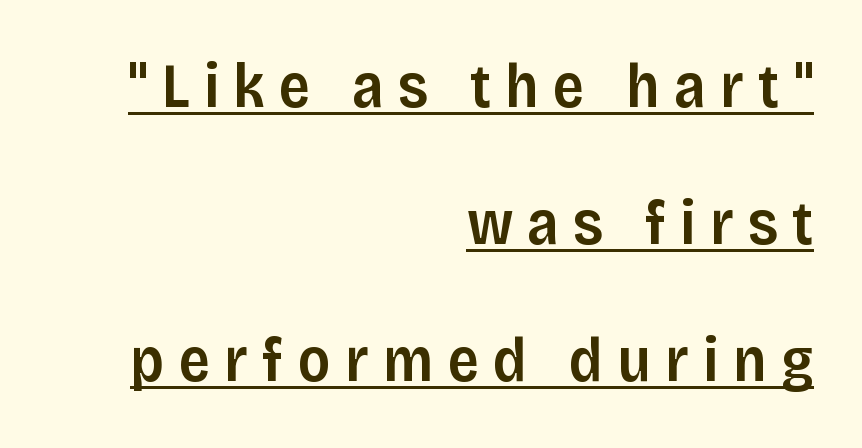
Q: Is the text bold? A: Semi-bold.
Q: Is the text italic (slanted)? A: No, it is upright.
Q: Is the typeface a serif or a sans-serif typeface? A: Sans-serif.
Q: Is the text underlined? A: Yes.
Q: How is the paragraph aligned? A: Right-aligned.
Q: Is the spacing between letters normal or unusually wide? A: Unusually wide.
Q: Is the spacing between lines tight, normal or loose? A: Loose.
Q: Width (condensed, normal, or wide)? A: Normal.
Q: Stroke contrast? A: Low.
Q: x-height? A: Large.
Q: Monospaced? A: No.
